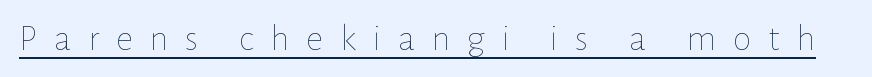
{"italic": "no", "bold": "no", "weight": "thin", "width": "normal", "stroke_contrast": "low", "x_height": "medium", "monospaced": "no", "underline": "yes", "letter_spacing": "wide", "letter_spacing_em": 0.44, "glyph_px": 38}
